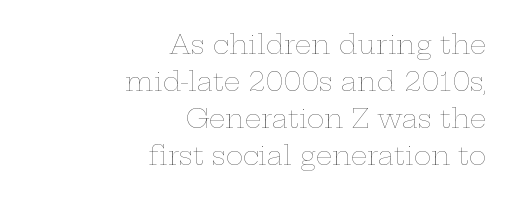
When letters stand straight like this, we call the style roman or upright. The strokes carry an ordinary text weight at most. Regular leading. Horizontal alignment here is rightward, an uncommon choice for prose.
